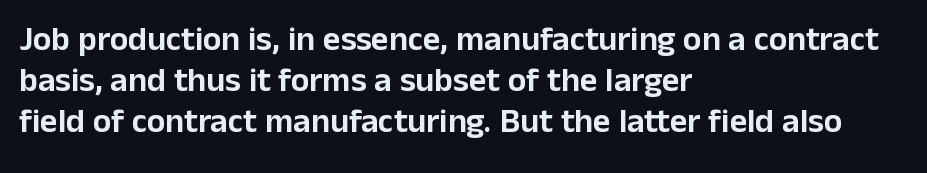
Q: Is the text italic (slanted)? A: No, it is upright.
Q: Is the typeface a serif or a sans-serif typeface? A: Sans-serif.
Q: Is the text underlined? A: No.
Q: How is the paragraph aligned? A: Left-aligned.
Q: Is the spacing between letters normal or unusually wide? A: Normal.
Q: Width (condensed, normal, or wide)? A: Normal.
Q: Stroke contrast? A: Low.
Q: x-height? A: Medium.
Q: Monospaced? A: No.
